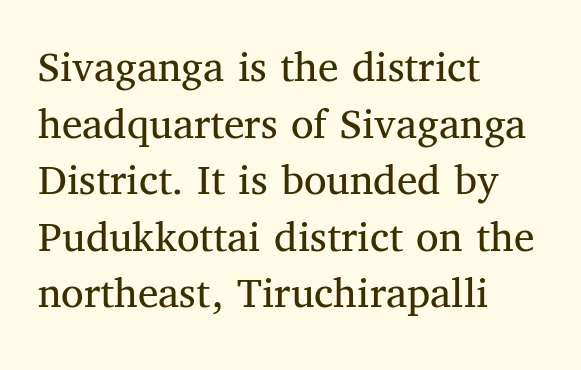
{"serif": "yes", "italic": "no", "bold": "no", "weight": "regular", "width": "normal", "stroke_contrast": "medium", "x_height": "medium", "monospaced": "no", "underline": "no", "align": "left", "line_spacing_ratio": 1.23, "letter_spacing": "normal", "letter_spacing_em": 0.0, "glyph_px": 46}
